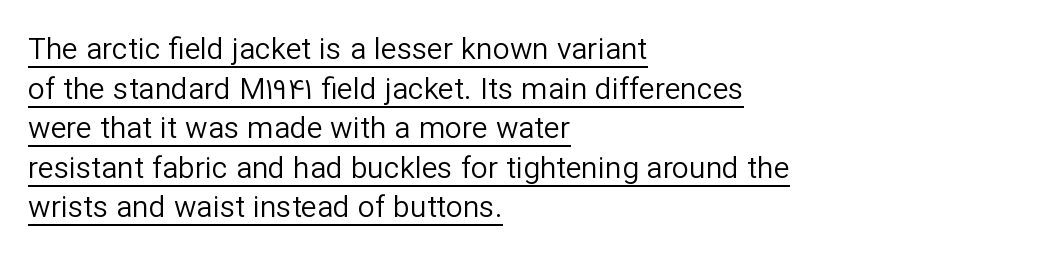
You can see a thin bar hugging the bottom of the glyphs. The weight would be labelled regular, book, light, or lighter still. Every row of glyphs begins at an identical x-position on the left. Each new line begins a customary step beneath the previous one.
